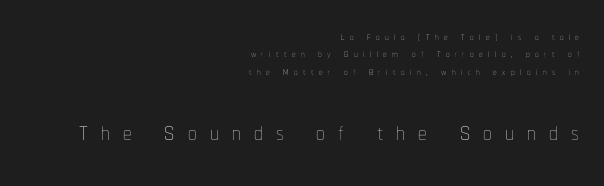
A flush-right, rag-left setting is used for this passage. Is this a heavy cut? Hardly; it is regular or lighter. Note: smaller setting up top, larger setting below. Evenly set lines give the paragraph a standard silhouette. Words appear elongated and porous because spacing is wide.
